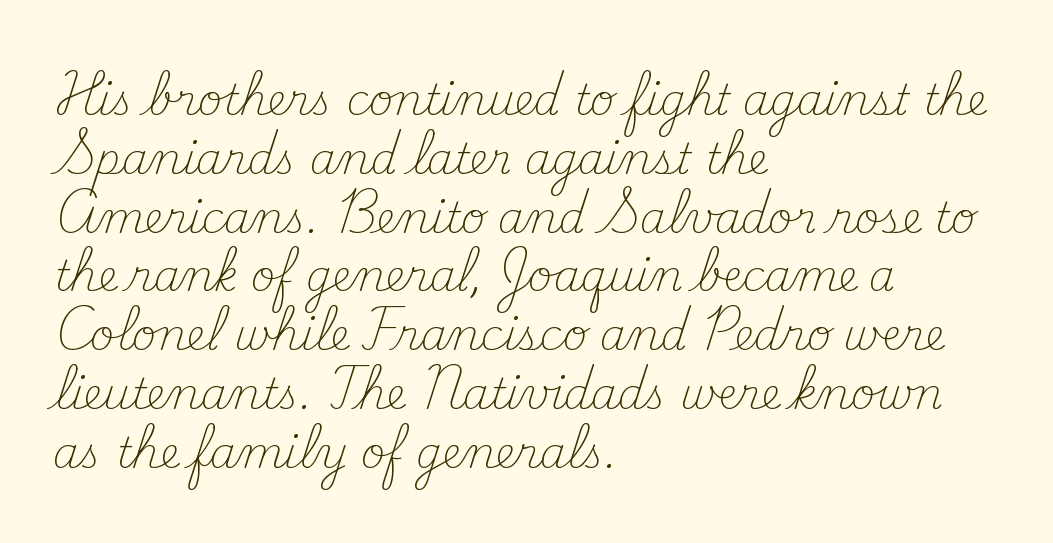
{"serif": "yes", "bold": "no", "weight": "light", "width": "normal", "stroke_contrast": "medium", "x_height": "small", "monospaced": "no", "underline": "no", "align": "left", "line_spacing": "normal", "line_spacing_ratio": 1.4, "letter_spacing": "normal", "letter_spacing_em": 0.0, "glyph_px": 42}
